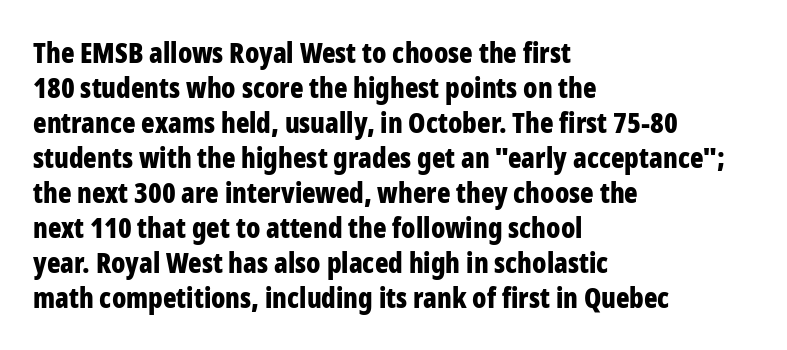
Q: Is the text bold? A: Yes.
Q: Is the text italic (slanted)? A: No, it is upright.
Q: Is the typeface a serif or a sans-serif typeface? A: Sans-serif.
Q: Is the text underlined? A: No.
Q: How is the paragraph aligned? A: Left-aligned.
Q: Is the spacing between letters normal or unusually wide? A: Normal.
Q: Is the spacing between lines tight, normal or loose? A: Normal.
Q: Width (condensed, normal, or wide)? A: Condensed.
Q: Stroke contrast? A: Low.
Q: x-height? A: Medium.
Q: Monospaced? A: No.
